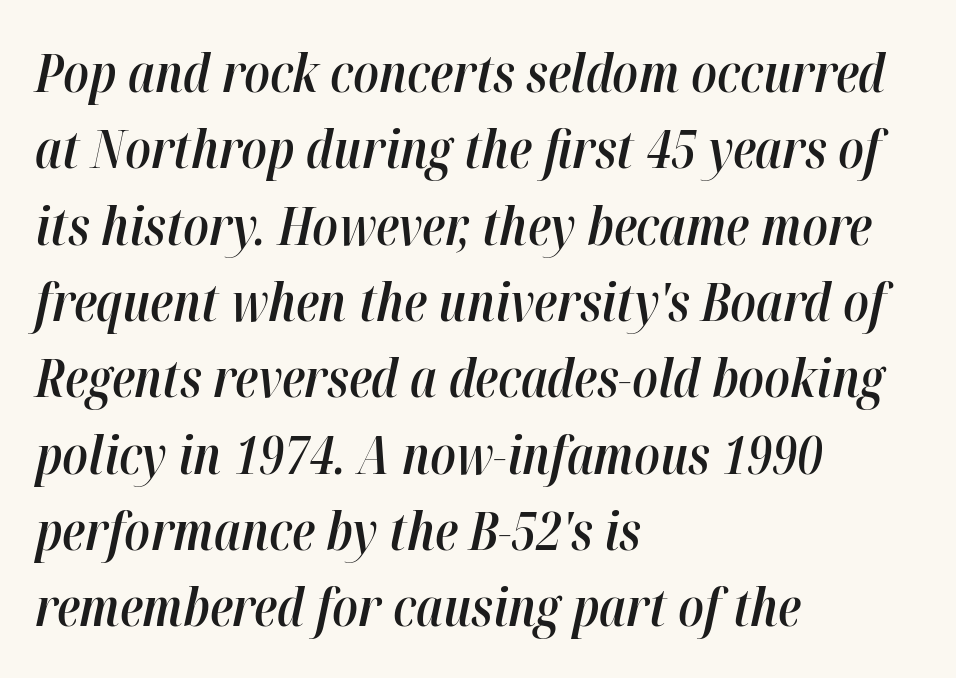
The image shows 53 px semibold, condensed type, italic (leaning right); set left-aligned, normal line spacing (1.44x), normal letter spacing, not underlined; high stroke contrast and a medium x-height.
